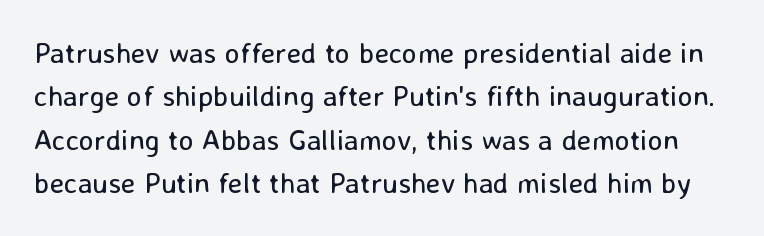
The characters display no serif detailing; their extremities are plain. The typography opts for an upright posture over an oblique one. The rows are spaced the way most documents space them. This reads as an unemphasized weight, regular at the heaviest. Quick note: underline off. Proportional: the letters do not fall into vertical columns.
